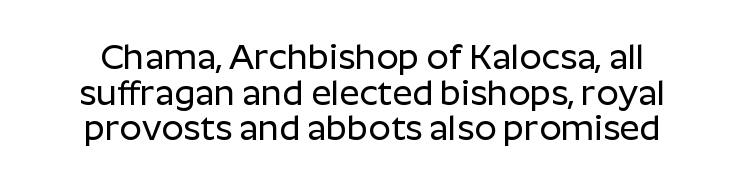
{"serif": "no", "italic": "no", "width": "normal", "stroke_contrast": "low", "x_height": "medium", "monospaced": "no", "underline": "no", "line_spacing": "tight", "line_spacing_ratio": 1.02, "letter_spacing": "normal", "letter_spacing_em": 0.0, "glyph_px": 35}
